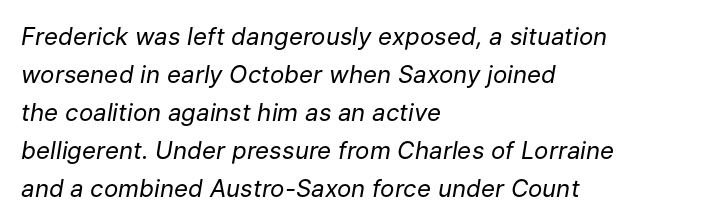
Q: Is the text bold? A: No.
Q: Is the text italic (slanted)? A: Yes, it leans right by about 9 degrees.
Q: Is the text underlined? A: No.
Q: How is the paragraph aligned? A: Left-aligned.
Q: Is the spacing between letters normal or unusually wide? A: Normal.
Q: Is the spacing between lines tight, normal or loose? A: Normal.
